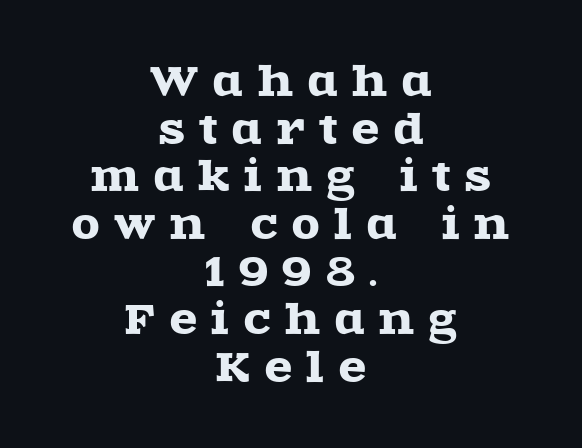
The image shows 40 px wide serif type, upright; set centered, line spacing 1.19x, unusually wide letter spacing (+0.37 em), not underlined; a large x-height.
